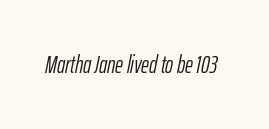
{"italic": "yes", "lean": "right", "slant_degrees": 12, "bold": "no", "underline": "no", "letter_spacing": "normal", "letter_spacing_em": 0.0, "glyph_px": 24}
